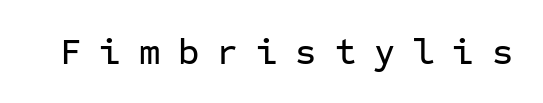
Q: Is the text italic (slanted)? A: No, it is upright.
Q: Is the typeface a serif or a sans-serif typeface? A: Sans-serif.
Q: Is the text underlined? A: No.
Q: Is the spacing between letters normal or unusually wide? A: Unusually wide.
Q: Width (condensed, normal, or wide)? A: Normal.
Q: Stroke contrast? A: Low.
Q: x-height? A: Medium.
Q: Monospaced? A: Yes.
